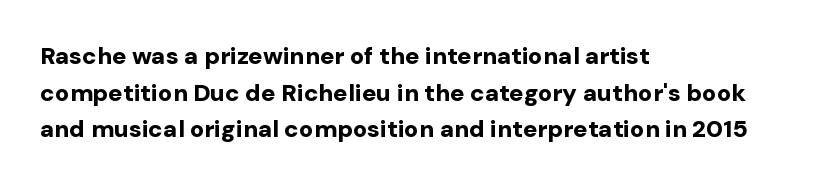
The image shows 24 px bold type, upright; set left-aligned, normal line spacing (1.53x), normal letter spacing, not underlined.
